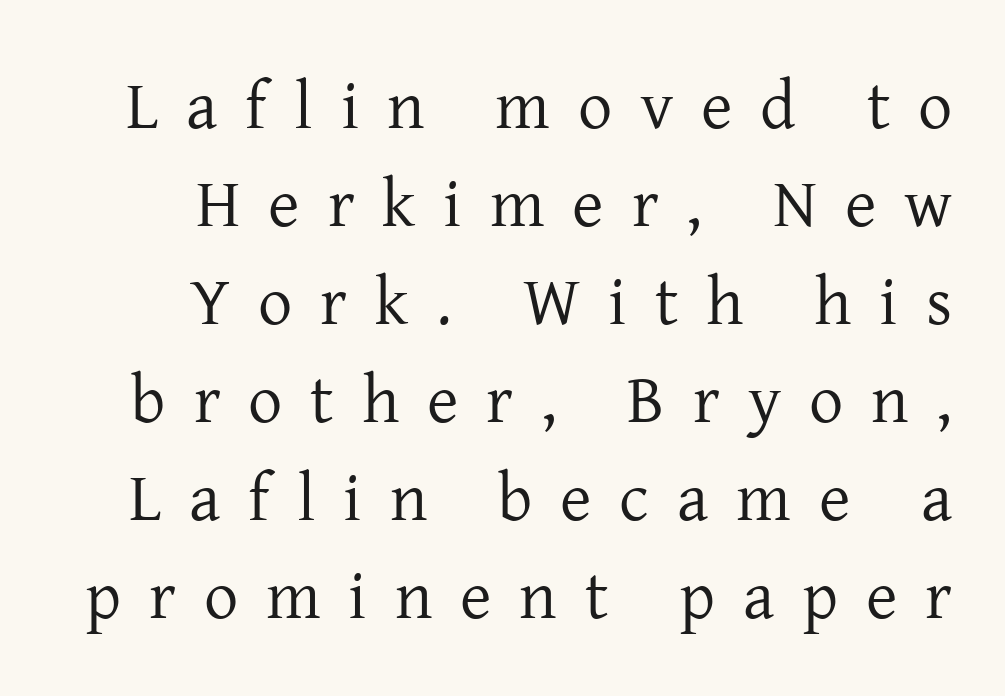
The image shows 68 px regular-weight serif type, upright; set right-aligned, normal line spacing (1.44x), unusually wide letter spacing (+0.41 em), not underlined; low stroke contrast and a medium x-height.
